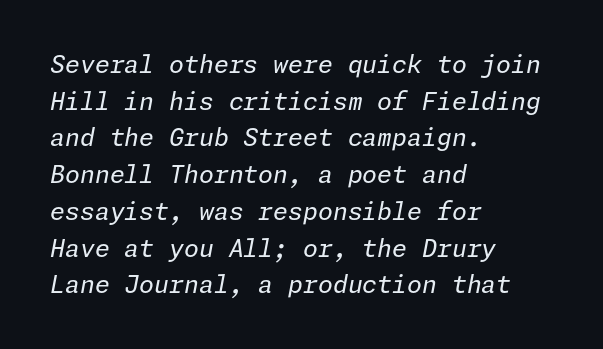
The text block is weighted toward the left margin, trailing off unevenly rightward. Honestly, there is no underline to notice here at all. The axis of the letterforms is tilted away from vertical. Heaviness? Minimal to ordinary, like unemphasized prose. You could call the tracking neutral — neither tight nor loose.
